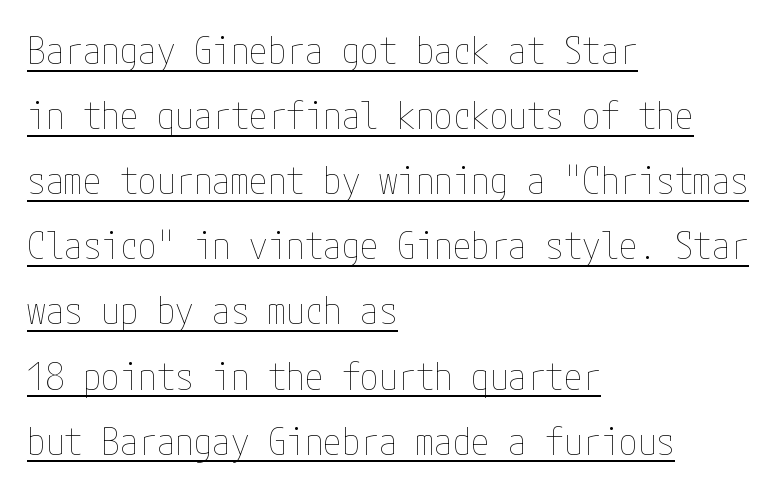
Between one letter and the next there's only the usual sliver of space. Compared with a typical body face, this is equally light or lighter still. Is the block centered? No — it sits flush against the left margin. What decoration does the sample have? An underline. The specimen reads as upright at a glance.
